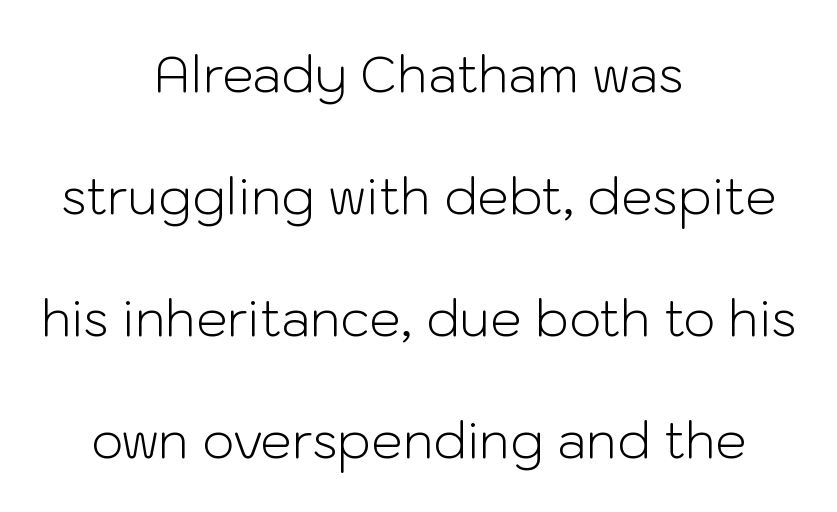
The image shows 50 px light sans-serif type, upright; set centered, loose line spacing (2.44x), normal letter spacing, not underlined; low stroke contrast and a medium x-height.
